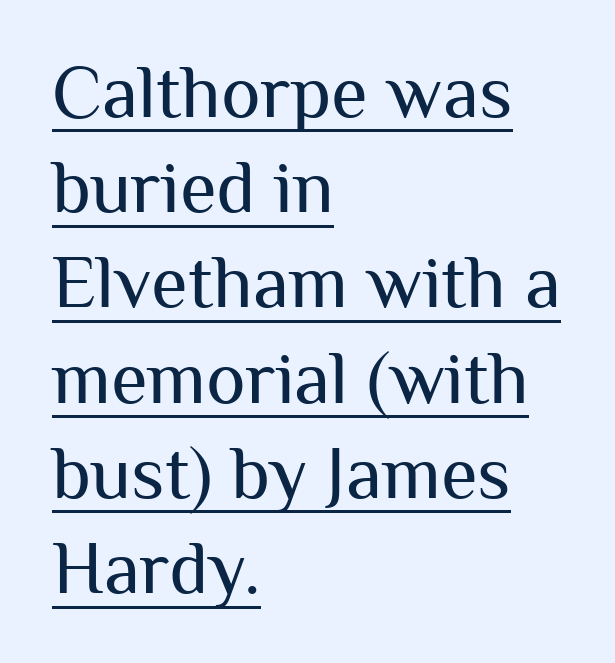
Q: Is the text bold? A: No.
Q: Is the text italic (slanted)? A: No, it is upright.
Q: Is the typeface a serif or a sans-serif typeface? A: Sans-serif.
Q: Is the text underlined? A: Yes.
Q: How is the paragraph aligned? A: Left-aligned.
Q: Is the spacing between letters normal or unusually wide? A: Normal.
Q: Is the spacing between lines tight, normal or loose? A: Normal.
Q: Width (condensed, normal, or wide)? A: Normal.
Q: Stroke contrast? A: Medium.
Q: x-height? A: Medium.
Q: Monospaced? A: No.
